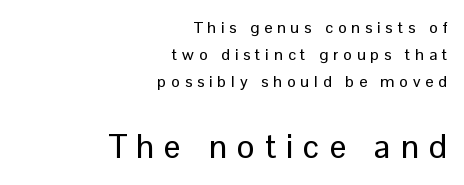
Q: Is the text italic (slanted)? A: No, it is upright.
Q: Is the typeface a serif or a sans-serif typeface? A: Sans-serif.
Q: Is the text underlined? A: No.
Q: How is the paragraph aligned? A: Right-aligned.
Q: Is the spacing between letters normal or unusually wide? A: Unusually wide.
Q: Is the spacing between lines tight, normal or loose? A: Normal.
Q: Which block of text is set in a larger size, the first (top) or the second (bottom)? A: The second (bottom) one.
Q: Width (condensed, normal, or wide)? A: Normal.
Q: Stroke contrast? A: Low.
Q: x-height? A: Medium.
Q: Monospaced? A: No.
